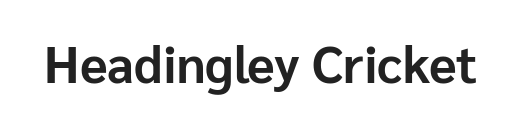
Think of a printed novel: that variable character pitch is what you see here. The specimen omits any rule beneath the text block's lines. Summary of weight: heavy, a full bold. Italic: no, the glyphs are upright roman.
